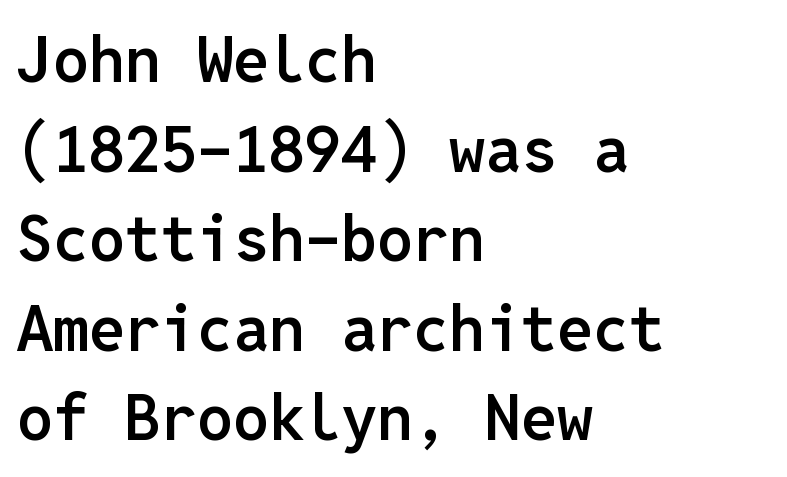
Q: Is the text bold? A: Semi-bold.
Q: Is the text italic (slanted)? A: No, it is upright.
Q: Is the typeface a serif or a sans-serif typeface? A: Sans-serif.
Q: Is the text underlined? A: No.
Q: How is the paragraph aligned? A: Left-aligned.
Q: Is the spacing between letters normal or unusually wide? A: Normal.
Q: Is the spacing between lines tight, normal or loose? A: Normal.
Q: Width (condensed, normal, or wide)? A: Normal.
Q: Stroke contrast? A: Low.
Q: x-height? A: Medium.
Q: Monospaced? A: Yes.
